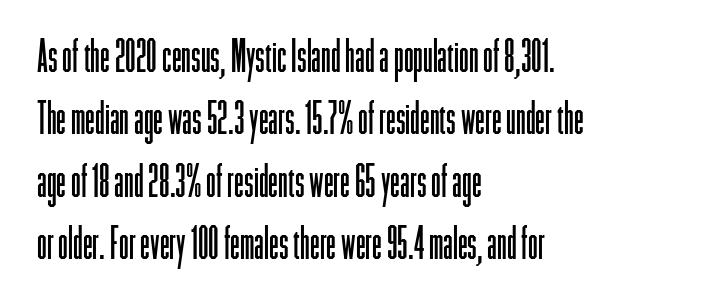
Only glyphs here, with clear space below each row. Observe the absence of serifs on each vertical stroke in this sample. Quick note: not italic, upright. The compositor pushed each line to the left boundary. The letterforms sit at book weight or below.
